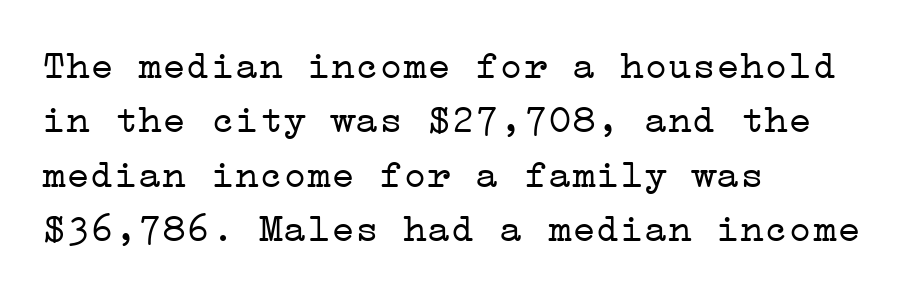
{"serif": "yes", "italic": "no", "bold": "no", "weight": "light", "width": "wide", "stroke_contrast": "low", "x_height": "medium", "underline": "no", "align": "left", "line_spacing": "normal", "line_spacing_ratio": 1.36, "letter_spacing": "normal", "letter_spacing_em": 0.0, "glyph_px": 40}
